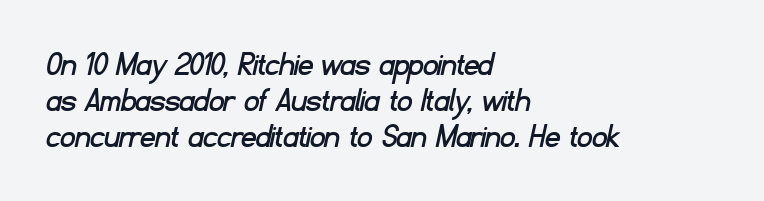
{"serif": "no", "width": "normal", "stroke_contrast": "low", "x_height": "small", "monospaced": "no", "underline": "no", "align": "left", "line_spacing": "tight", "line_spacing_ratio": 1.0, "letter_spacing": "normal", "letter_spacing_em": 0.0, "glyph_px": 36}
